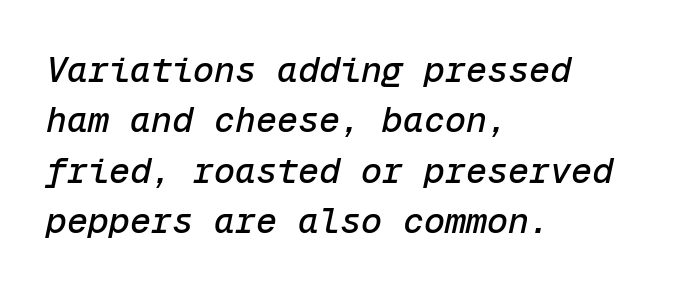
{"italic": "yes", "lean": "right", "slant_degrees": 12, "width": "normal", "stroke_contrast": "low", "x_height": "medium", "monospaced": "yes", "underline": "no", "align": "left", "line_spacing": "normal", "line_spacing_ratio": 1.44, "letter_spacing": "normal", "letter_spacing_em": 0.0, "glyph_px": 35}
